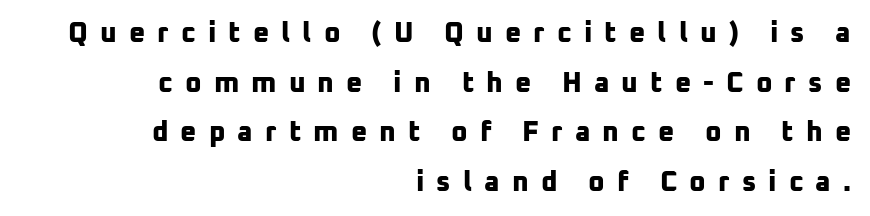
Q: Is the text bold? A: Yes.
Q: Is the typeface a serif or a sans-serif typeface? A: Sans-serif.
Q: Is the text underlined? A: No.
Q: How is the paragraph aligned? A: Right-aligned.
Q: Is the spacing between letters normal or unusually wide? A: Unusually wide.
Q: Width (condensed, normal, or wide)? A: Normal.
Q: Stroke contrast? A: Low.
Q: x-height? A: Medium.
Q: Monospaced? A: No.
